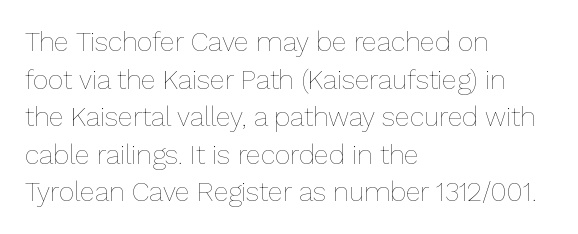
Q: Is the text bold? A: No.
Q: Is the text italic (slanted)? A: No, it is upright.
Q: Is the text underlined? A: No.
Q: How is the paragraph aligned? A: Left-aligned.
Q: Is the spacing between letters normal or unusually wide? A: Normal.
Q: Is the spacing between lines tight, normal or loose? A: Normal.
